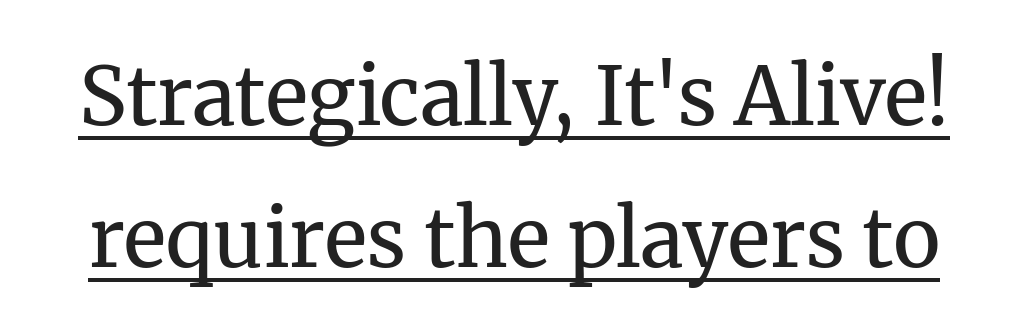
{"serif": "yes", "italic": "no", "bold": "no", "weight": "regular", "width": "normal", "stroke_contrast": "medium", "x_height": "medium", "monospaced": "no", "underline": "yes", "line_spacing_ratio": 1.77, "letter_spacing": "normal", "letter_spacing_em": 0.0, "glyph_px": 80}
